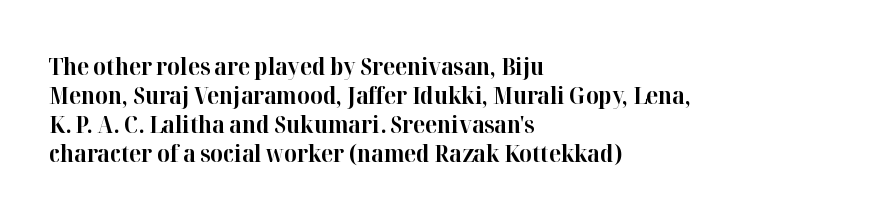
Bold? Absolutely — the strokes are thick and heavy. These lines are set flush left with a ragged right edge. Each row of text sits above clean, open space. There is no visible air inserted between adjacent glyphs. The type sits square on the baseline with zero lean.
